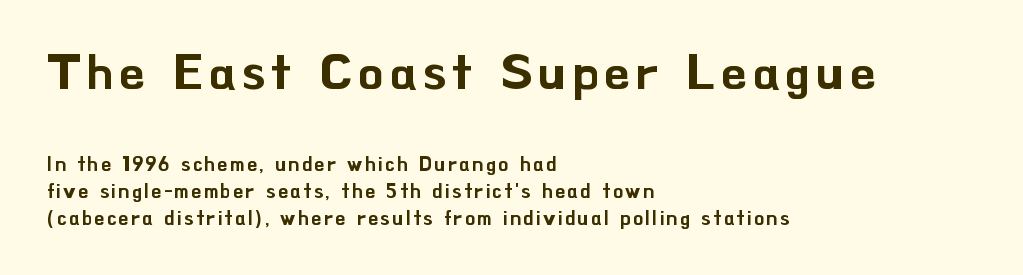
Q: Is the text italic (slanted)? A: No, it is upright.
Q: Is the typeface a serif or a sans-serif typeface? A: Sans-serif.
Q: Is the text underlined? A: No.
Q: How is the paragraph aligned? A: Left-aligned.
Q: Is the spacing between lines tight, normal or loose? A: Normal.
Q: Which block of text is set in a larger size, the first (top) or the second (bottom)? A: The first (top) one.
Q: Width (condensed, normal, or wide)? A: Normal.
Q: Stroke contrast? A: Low.
Q: x-height? A: Small.
Q: Monospaced? A: No.
